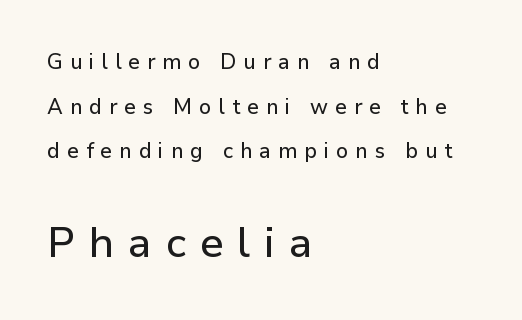
The image shows 42 px sans-serif type, upright; set left-aligned, loose line spacing (2.12x), unusually wide letter spacing (+0.33 em), not underlined; the second (bottom) block is 2.0x larger; low stroke contrast and a medium x-height.
